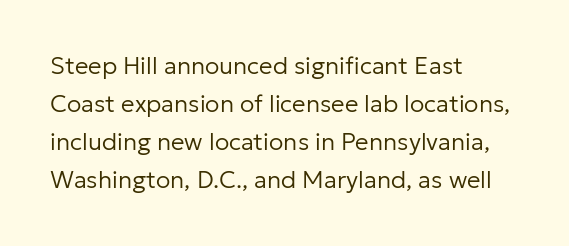
The image shows 24 px text type, upright; set left-aligned, normal line spacing (1.59x), normal letter spacing, not underlined.
